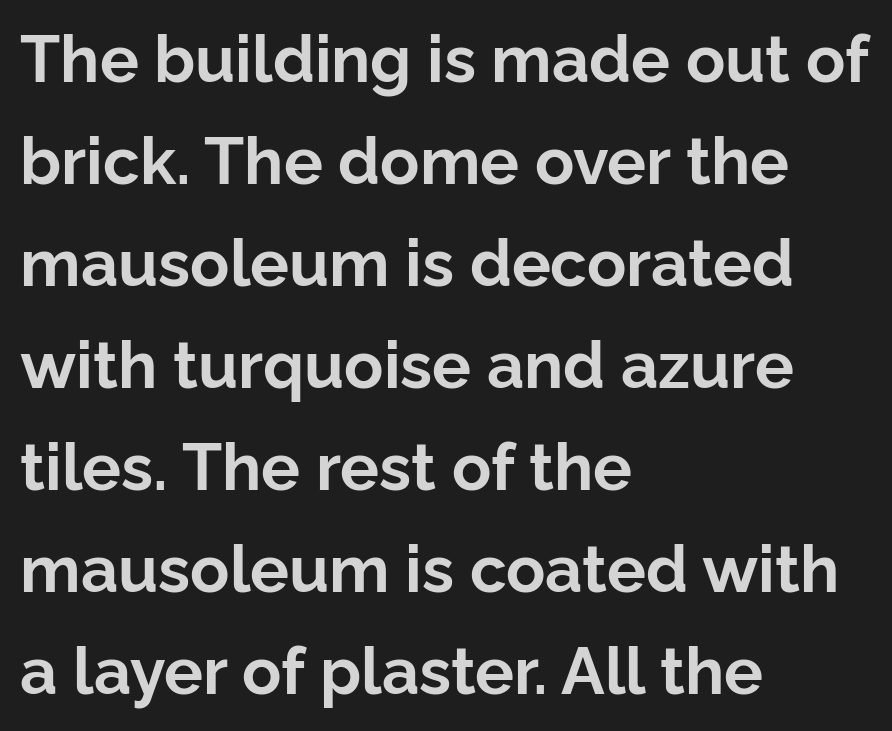
The strokes are fattened all the way to bold. Every row of glyphs begins at an identical x-position on the left. Ascenders rise straight up at ninety degrees. The characters display no serif detailing; their extremities are plain. Has an underline been added? It has not. The rows are spaced the way most documents space them.
